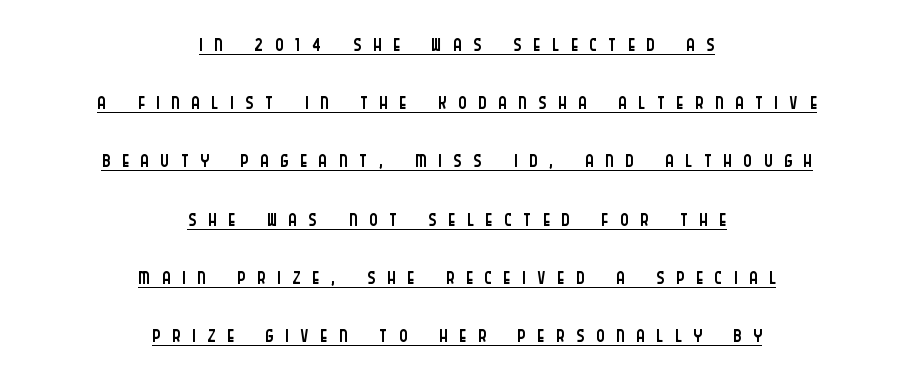
The image shows 32 px light, condensed sans-serif type, upright; set centered, line spacing 1.82x, unusually wide letter spacing (+0.36 em), underlined; low stroke contrast and a large x-height.
